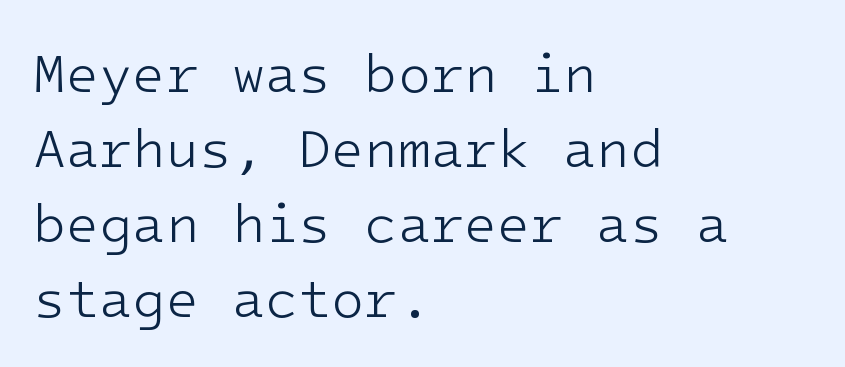
Q: Is the text bold? A: No.
Q: Is the text italic (slanted)? A: No, it is upright.
Q: Is the typeface a serif or a sans-serif typeface? A: Sans-serif.
Q: Is the text underlined? A: No.
Q: How is the paragraph aligned? A: Left-aligned.
Q: Is the spacing between letters normal or unusually wide? A: Normal.
Q: Is the spacing between lines tight, normal or loose? A: Normal.
Q: Width (condensed, normal, or wide)? A: Normal.
Q: Stroke contrast? A: Low.
Q: x-height? A: Medium.
